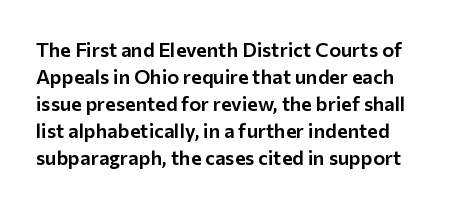
Normally led — the rows are evenly, conventionally spaced. Vertical strokes here are truly vertical. Underlining? Definitely not there. The face used here is rendered with its standard letterfit.
